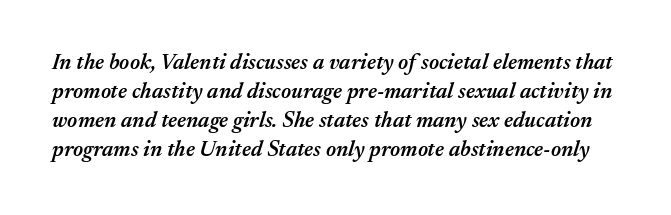
The block of text has a typical density, with ordinary space between rows. Is the letter spacing exaggerated? No — it looks like the ordinary default. Weight: semibold (demi). The whole block is typeset with a tilt. Plain, unruled lines of type.
